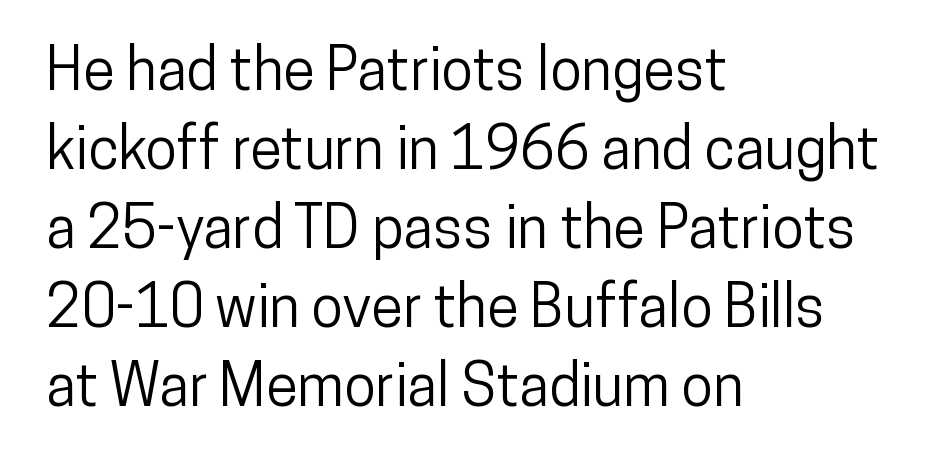
Q: Is the text italic (slanted)? A: No, it is upright.
Q: Is the typeface a serif or a sans-serif typeface? A: Sans-serif.
Q: Is the text underlined? A: No.
Q: How is the paragraph aligned? A: Left-aligned.
Q: Is the spacing between letters normal or unusually wide? A: Normal.
Q: Is the spacing between lines tight, normal or loose? A: Normal.
Q: Width (condensed, normal, or wide)? A: Condensed.
Q: Stroke contrast? A: Low.
Q: x-height? A: Medium.
Q: Monospaced? A: No.
